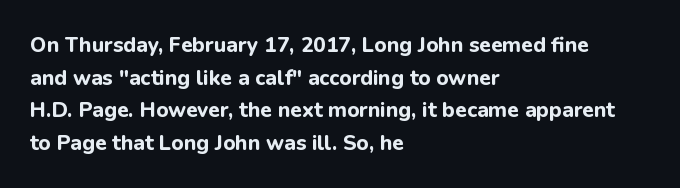
{"italic": "no", "bold": "yes", "underline": "no", "align": "left", "line_spacing": "normal", "line_spacing_ratio": 1.55, "letter_spacing": "normal", "letter_spacing_em": 0.0, "glyph_px": 21}
